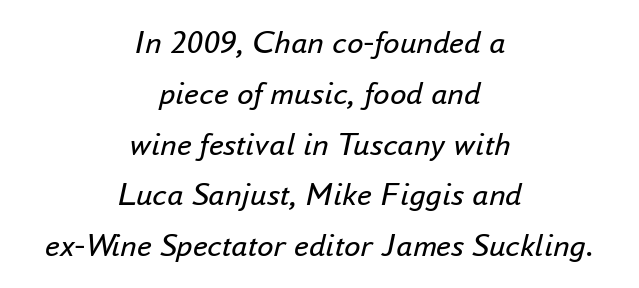
This sample uses plain, unmodified letter spacing. The glyphs are unaccompanied by any horizontal stroke below them. Rendered with sloped, italic letterforms. Does the leading feel generous? No, just average. Do the characters align in a grid? No, the font is proportional. Horizontally, the lines are justified to the midpoint only.
